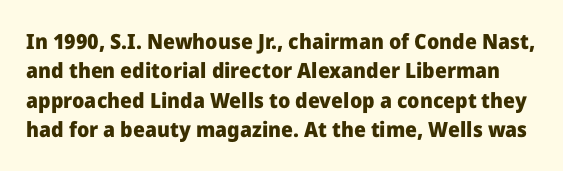
Look at the tracking — it's just the regular setting, nothing added. Honestly, the row spacing looks completely unremarkable. The strip under each line holds only bare page. This is the regular roman posture of the typeface. As a designer I'd log this as weight 700, bold.
